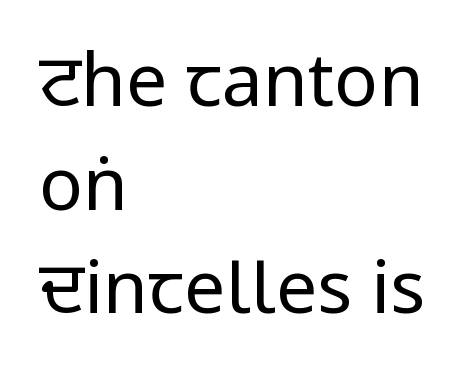
{"serif": "no", "italic": "no", "bold": "no", "weight": "regular", "width": "condensed", "stroke_contrast": "low", "x_height": "large", "monospaced": "no", "underline": "no", "align": "left", "line_spacing": "normal", "line_spacing_ratio": 1.42, "letter_spacing": "normal", "letter_spacing_em": 0.0, "glyph_px": 73}
